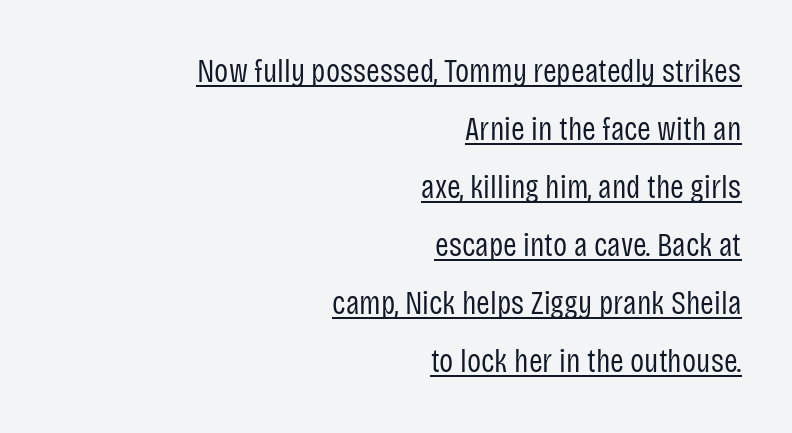
The rag falls on the left side of this text block. Decoration check: the copy is underlined. This is not heavy type; no bold has been used. Is this a fixed-width face? No — the glyphs have proportional, varying widths.
